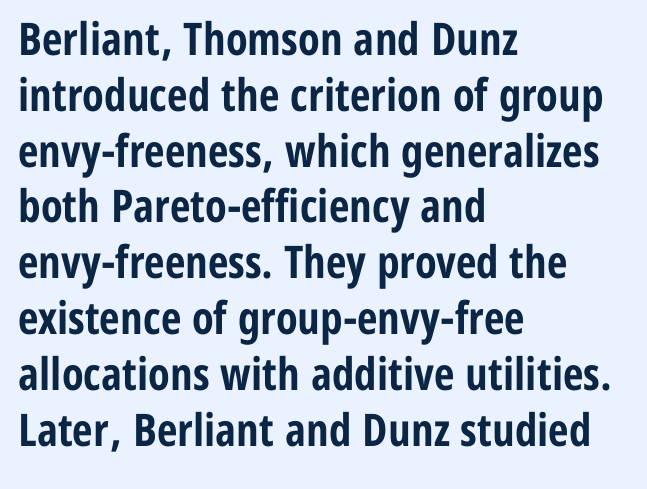
Q: Is the text bold? A: Yes.
Q: Is the text italic (slanted)? A: No, it is upright.
Q: Is the typeface a serif or a sans-serif typeface? A: Sans-serif.
Q: Is the text underlined? A: No.
Q: How is the paragraph aligned? A: Left-aligned.
Q: Is the spacing between letters normal or unusually wide? A: Normal.
Q: Width (condensed, normal, or wide)? A: Condensed.
Q: Stroke contrast? A: Low.
Q: x-height? A: Medium.
Q: Monospaced? A: No.
